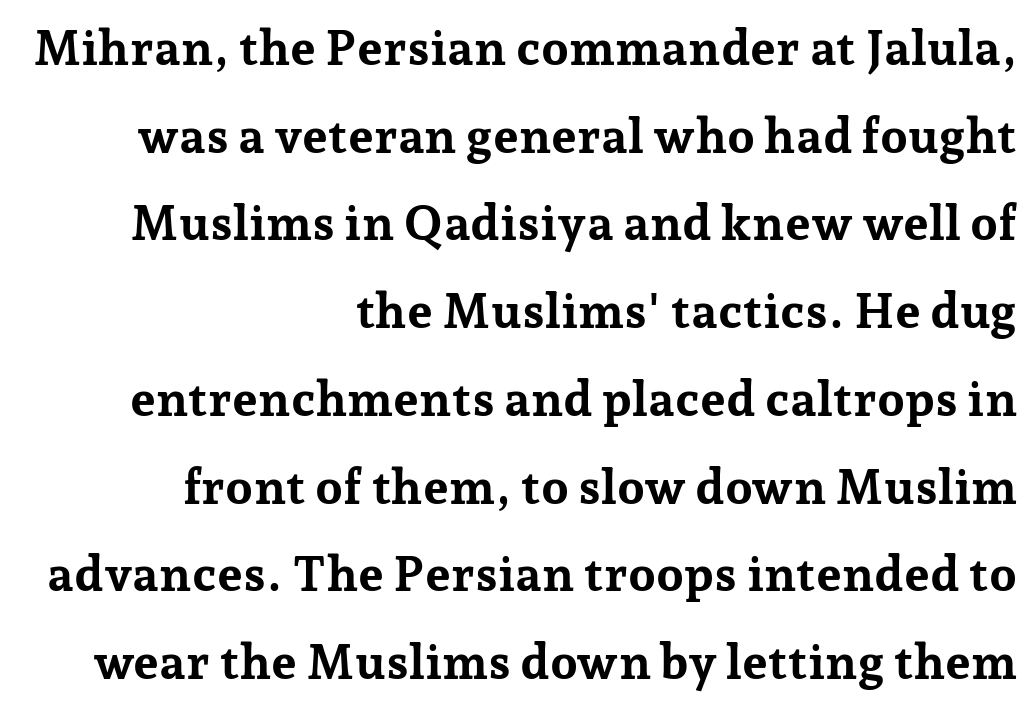
The image shows 49 px bold serif type, upright; set right-aligned, line spacing 1.79x, normal letter spacing, not underlined; low stroke contrast and a medium x-height.
